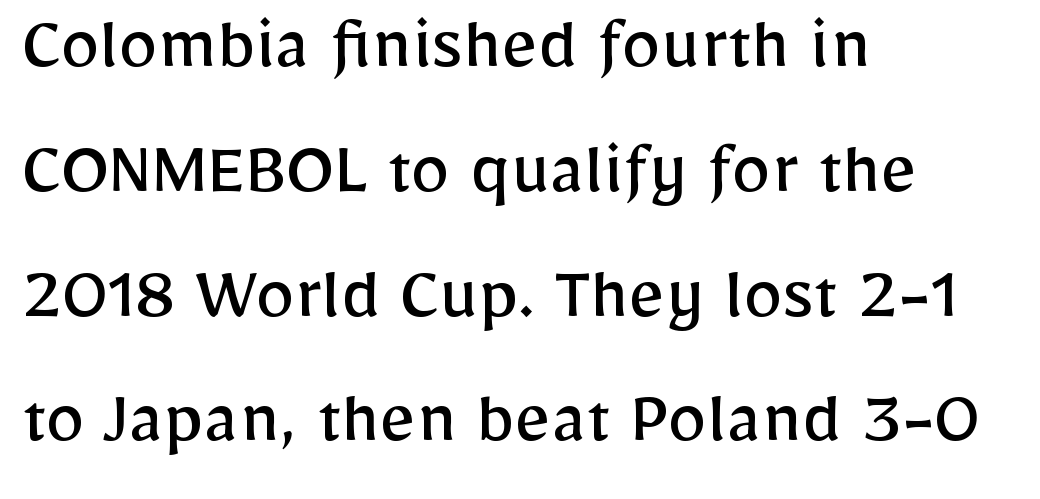
These lines were composed using upright roman letters. The block of text has a typical density, with ordinary space between rows. This rendering leaves character spacing at its baseline value. The zone under the glyphs is completely vacant. Does the type have serifs? No, each stem ends abruptly. Varying glyph widths throughout — classic text-font behaviour.
